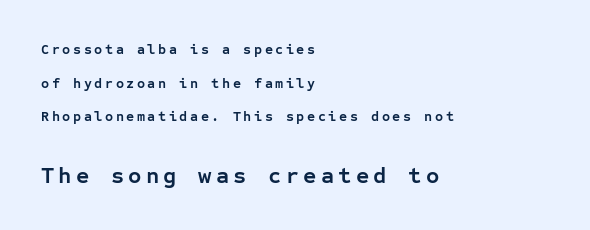
The glyphs have the mass of a bold cut. Words float on clear page, feet unadorned. These lines stand farther apart than default settings would place them. The letters stand upright; this is a roman face. The rendering enlarges the type as you move from the upper chunk to the lower. Every row of glyphs begins at an identical x-position on the left.
